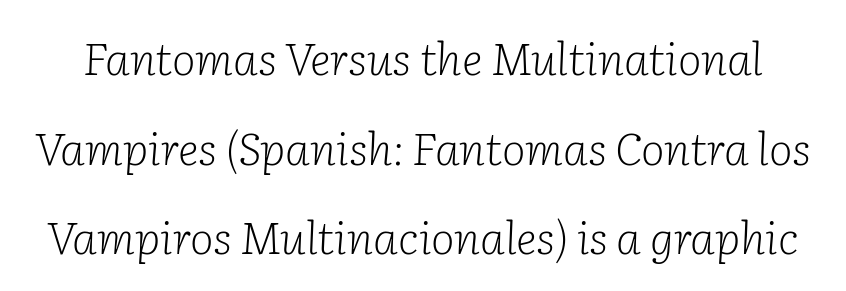
The image shows 45 px light serif type, italic (leaning right); set loose line spacing (1.99x), normal letter spacing, not underlined; low stroke contrast and a medium x-height.
